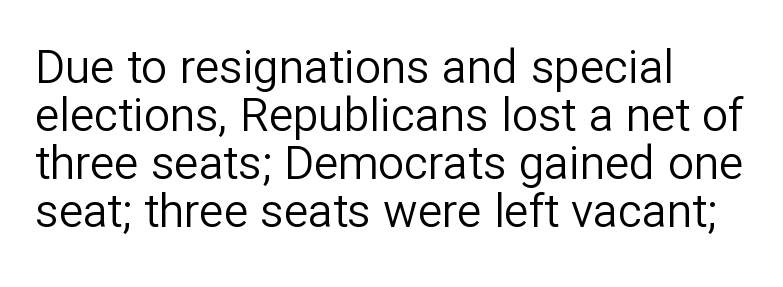
The image shows 46 px regular-weight sans-serif type, upright; set left-aligned, tight line spacing (1.04x), normal letter spacing, not underlined; low stroke contrast and a medium x-height.
